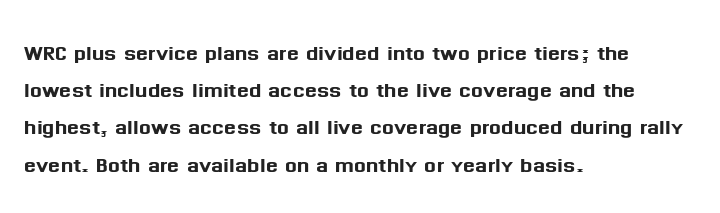
No extra tracking has been applied to these lines. Students, observe: this is what conventionally led text looks like. The string is rendered with underlining switched off. This is the regular roman posture of the typeface.
